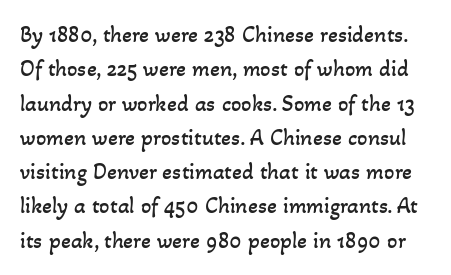
{"bold": "no", "underline": "no", "line_spacing": "normal", "line_spacing_ratio": 1.49, "letter_spacing": "normal", "letter_spacing_em": 0.0, "glyph_px": 23}
